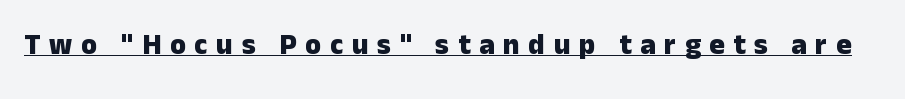
{"serif": "no", "italic": "no", "bold": "yes", "weight": "heavy", "width": "normal", "stroke_contrast": "low", "x_height": "medium", "monospaced": "no", "underline": "yes", "letter_spacing": "wide", "letter_spacing_em": 0.3, "glyph_px": 29}
